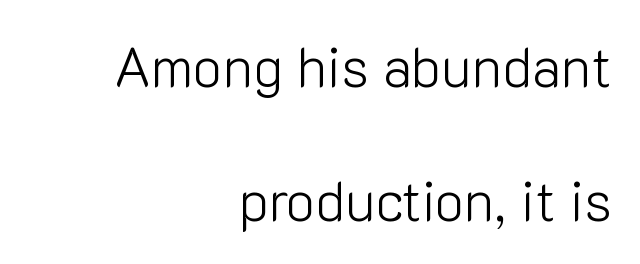
The image shows 55 px light sans-serif type, upright; set right-aligned, loose line spacing (2.43x), normal letter spacing, not underlined; low stroke contrast and a medium x-height.
